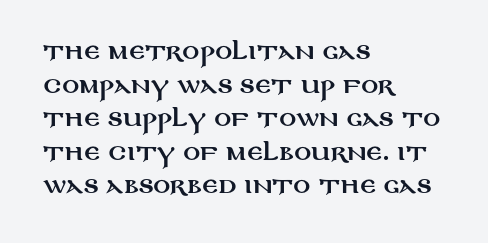
Q: Is the text italic (slanted)? A: No, it is upright.
Q: Is the text underlined? A: No.
Q: How is the paragraph aligned? A: Left-aligned.
Q: Is the spacing between letters normal or unusually wide? A: Normal.
Q: Is the spacing between lines tight, normal or loose? A: Normal.
